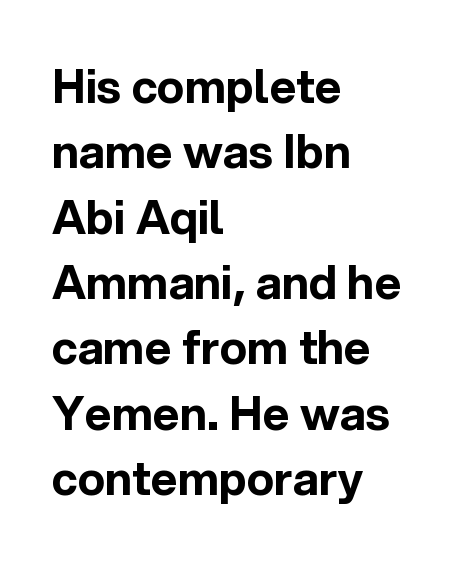
Ordinary non-slanted type is in use. Grotesque or geometric, the face here clearly has no serifs. In CSS terms this would be text-align: left. Do the characters align in a grid? No, the font is proportional. How are the letters spaced? Ordinarily, with no added tracking.
